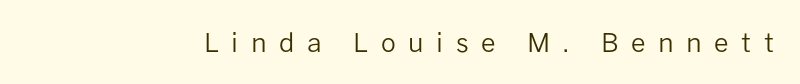
A bare baseline throughout the passage. Every character sits straight up, as roman type does. Tracking value appears strongly positive — letters spread wide. The font is comparable to plain body text, perhaps lighter.
